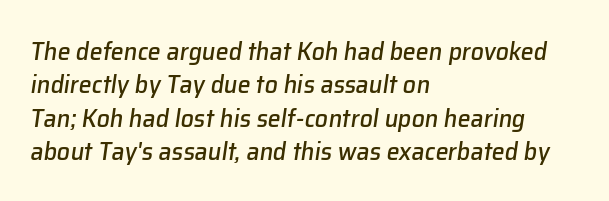
Q: Is the text italic (slanted)? A: Yes, it leans right by about 8 degrees.
Q: Is the text underlined? A: No.
Q: How is the paragraph aligned? A: Left-aligned.
Q: Is the spacing between letters normal or unusually wide? A: Normal.
Q: Is the spacing between lines tight, normal or loose? A: Normal.
